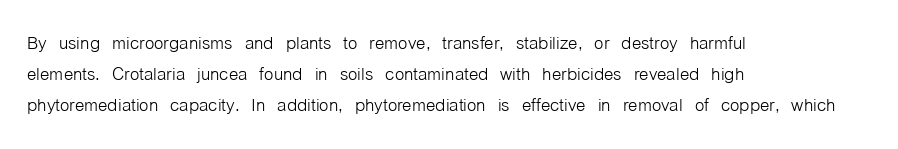
Q: Is the text bold? A: No.
Q: Is the text italic (slanted)? A: No, it is upright.
Q: Is the text underlined? A: No.
Q: How is the paragraph aligned? A: Left-aligned.
Q: Is the spacing between letters normal or unusually wide? A: Normal.
Q: Is the spacing between lines tight, normal or loose? A: Normal.
